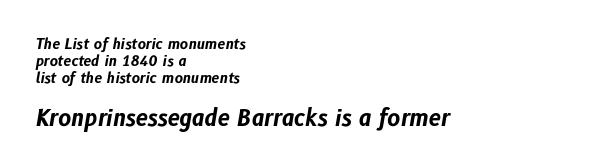
No extra tracking has been applied to these lines. A bare baseline throughout the passage. Block two is the big one; block one sits smaller above it. Observe the lean: these are italic letterforms.
